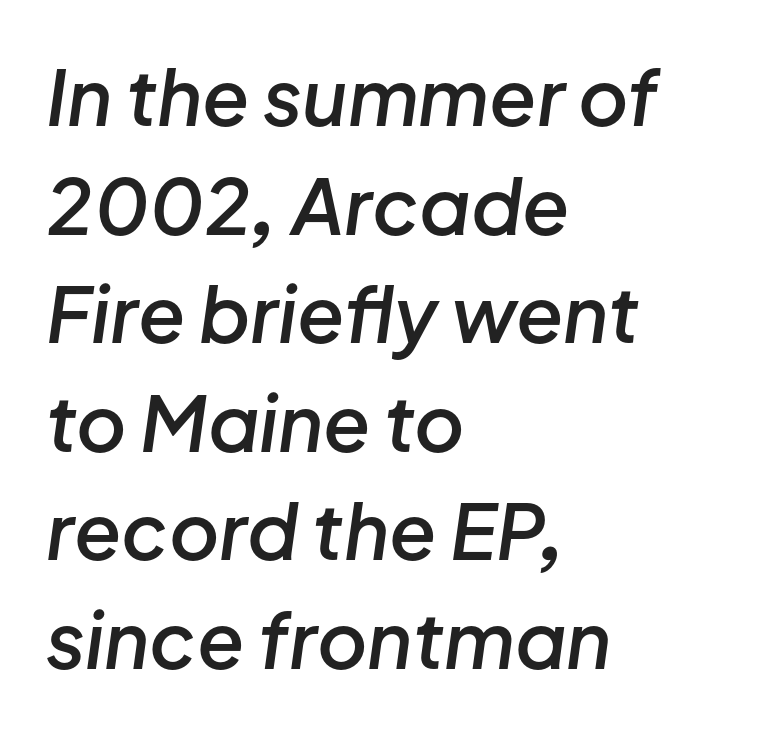
{"italic": "yes", "lean": "right", "slant_degrees": 8, "bold": "semi", "weight": "semibold", "width": "normal", "stroke_contrast": "low", "x_height": "medium", "monospaced": "no", "underline": "no", "align": "left", "line_spacing": "normal", "line_spacing_ratio": 1.41, "letter_spacing": "normal", "letter_spacing_em": 0.0, "glyph_px": 77}
